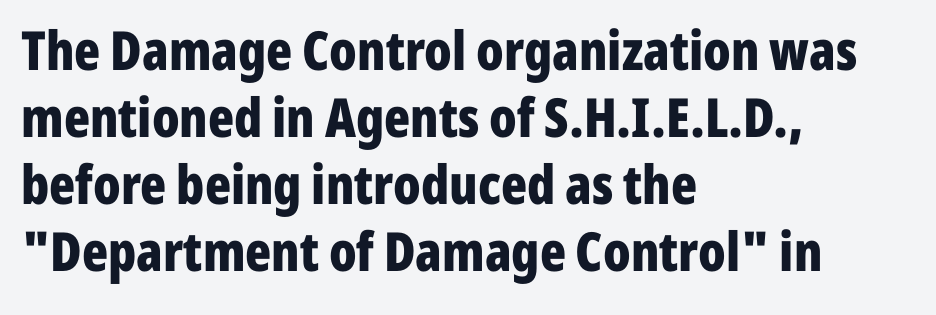
The image shows 54 px bold, condensed sans-serif type, upright; set left-aligned, line spacing 1.24x, normal letter spacing, not underlined; low stroke contrast and a medium x-height.
